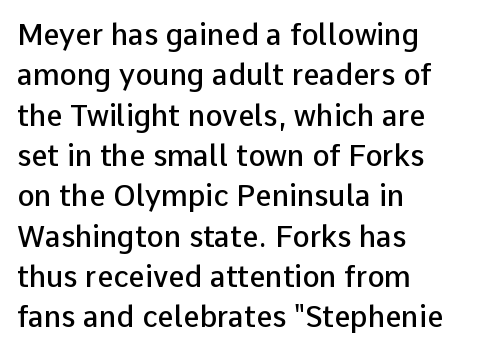
The image shows 29 px semibold sans-serif type, upright; set left-aligned, normal line spacing (1.39x), normal letter spacing, not underlined; low stroke contrast and a medium x-height.
